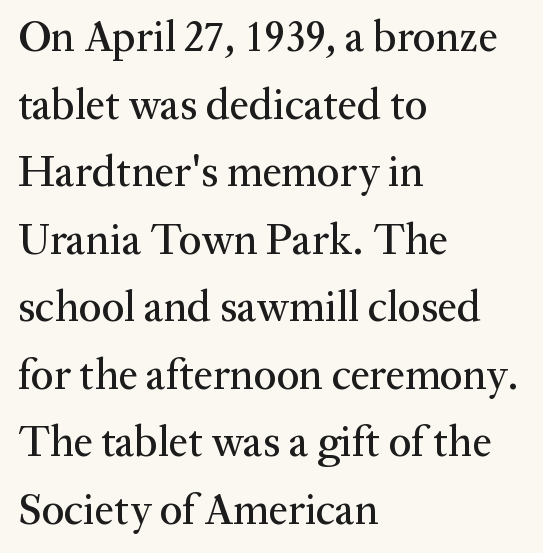
The image shows 43 px serif type, upright; set left-aligned, normal line spacing (1.57x), normal letter spacing, not underlined; medium stroke contrast and a medium x-height.
